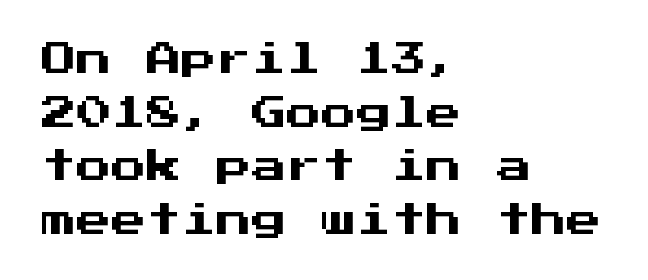
{"serif": "no", "italic": "no", "width": "normal", "stroke_contrast": "medium", "x_height": "medium", "monospaced": "yes", "underline": "no", "align": "left", "line_spacing": "normal", "line_spacing_ratio": 1.53, "letter_spacing": "normal", "letter_spacing_em": 0.0, "glyph_px": 35}
